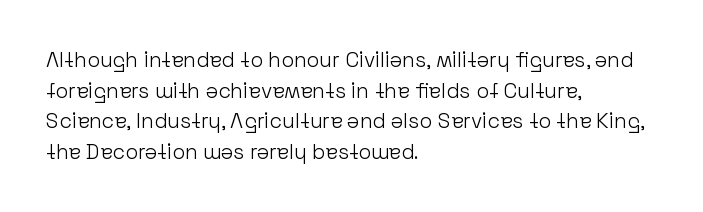
The strip under each line holds only bare page. The lines in this sample share a left origin and differ only in where they stop. The block of text has a typical density, with ordinary space between rows. A typesetter would call this zero additional tracking. Each stroke keeps to a modest, everyday thickness or less. Style check: upright.
